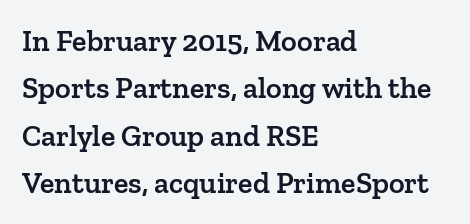
{"serif": "yes", "italic": "no", "bold": "semi", "weight": "semibold", "width": "normal", "stroke_contrast": "low", "x_height": "medium", "monospaced": "no", "underline": "no", "align": "left", "line_spacing": "normal", "line_spacing_ratio": 1.58, "letter_spacing": "normal", "letter_spacing_em": 0.0, "glyph_px": 30}
